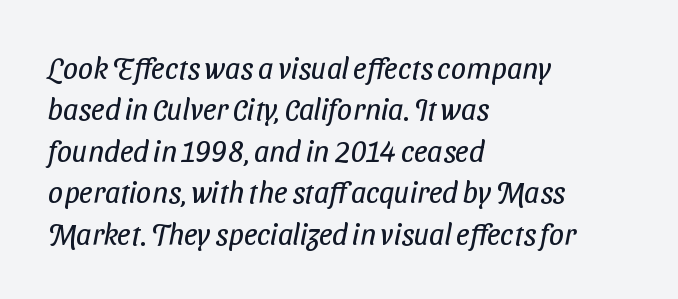
Left-aligned paragraph, ragged on the right. Stem width sits at or under what a default text font uses. How are the letters spaced? Ordinarily, with no added tracking. Rule under the text: the space is simply empty. To sum up the face: it is a sans, with no serifs.
